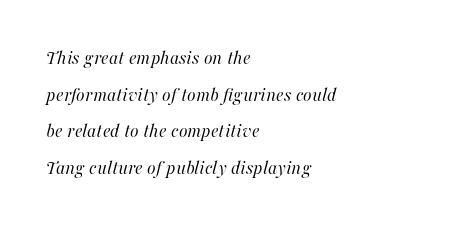
Q: Is the text bold? A: No.
Q: Is the text italic (slanted)? A: Yes, it leans right by about 16 degrees.
Q: Is the text underlined? A: No.
Q: How is the paragraph aligned? A: Left-aligned.
Q: Is the spacing between letters normal or unusually wide? A: Normal.
